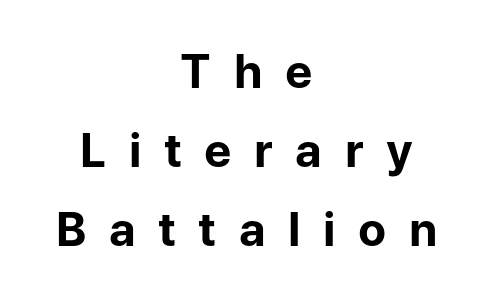
Classification — sans serif. The space directly below the letters is spotless. Proportional: the letters do not fall into vertical columns. The type is letterspaced generously, with wide tracking. When letters stand straight like this, we call the style roman or upright.
